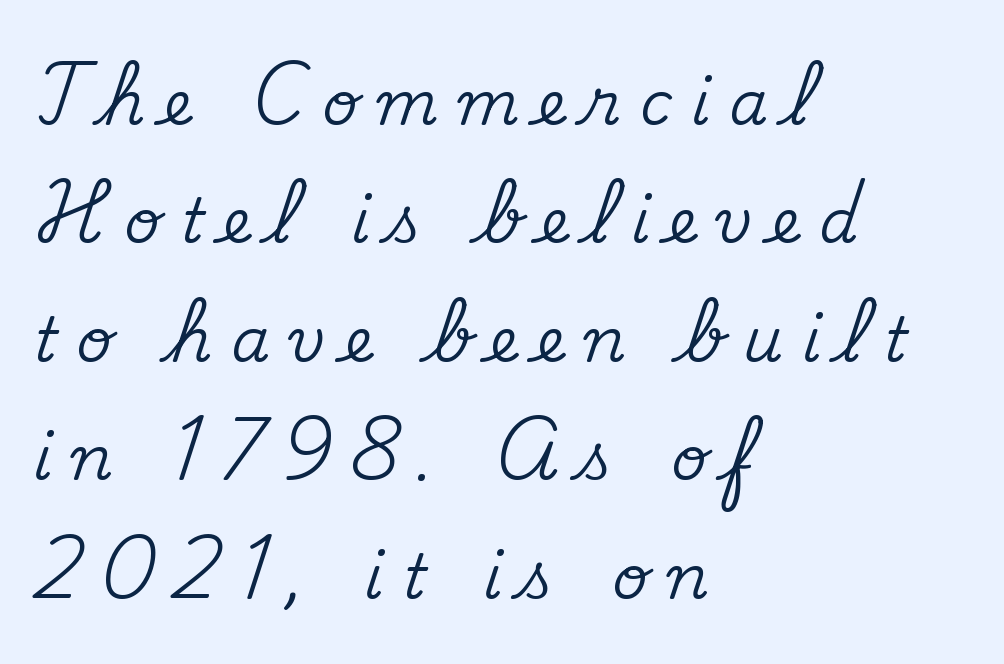
Each new line begins a long way beneath the previous one. Each letter keeps its own natural width here, so spacing adapts to shape. Honestly, there is no underline to notice here at all. The face used here is rendered with a markedly widened letterfit.
